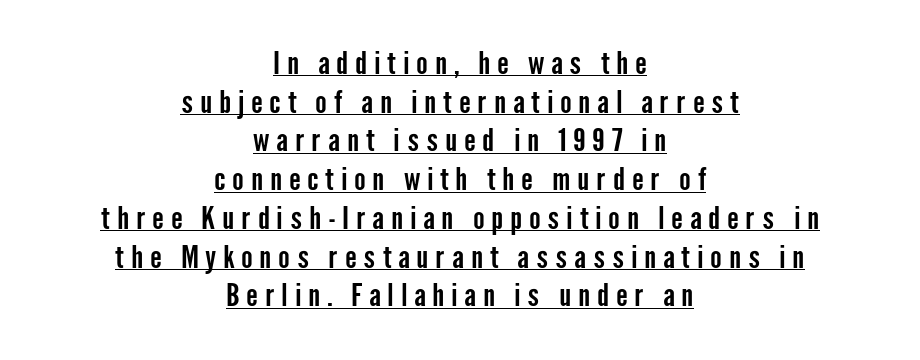
Q: Is the text italic (slanted)? A: No, it is upright.
Q: Is the typeface a serif or a sans-serif typeface? A: Sans-serif.
Q: Is the text underlined? A: Yes.
Q: How is the paragraph aligned? A: Centered.
Q: Is the spacing between letters normal or unusually wide? A: Unusually wide.
Q: Is the spacing between lines tight, normal or loose? A: Normal.
Q: Width (condensed, normal, or wide)? A: Condensed.
Q: Stroke contrast? A: Low.
Q: x-height? A: Medium.
Q: Monospaced? A: No.
